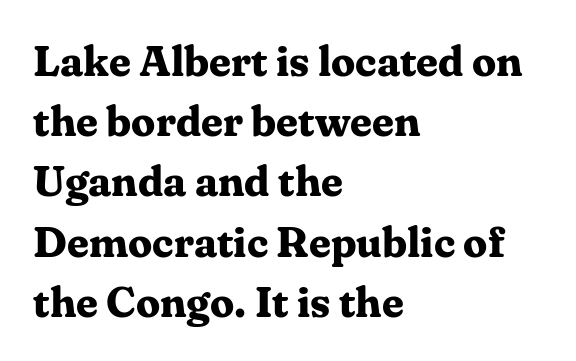
Summary of weight: heavy, a full bold. Do the characters align in a grid? No, the font is proportional. Nope, not italic — everything's standing straight. What's the leading like? Ordinary, nothing unusual.
